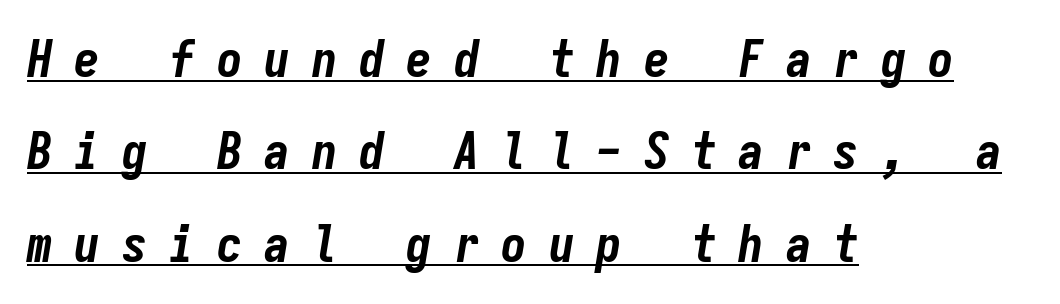
{"italic": "yes", "lean": "right", "slant_degrees": 9, "bold": "yes", "weight": "bold", "width": "condensed", "stroke_contrast": "low", "x_height": "medium", "monospaced": "yes", "underline": "yes", "align": "left", "line_spacing_ratio": 1.81, "letter_spacing": "wide", "letter_spacing_em": 0.43, "glyph_px": 51}
